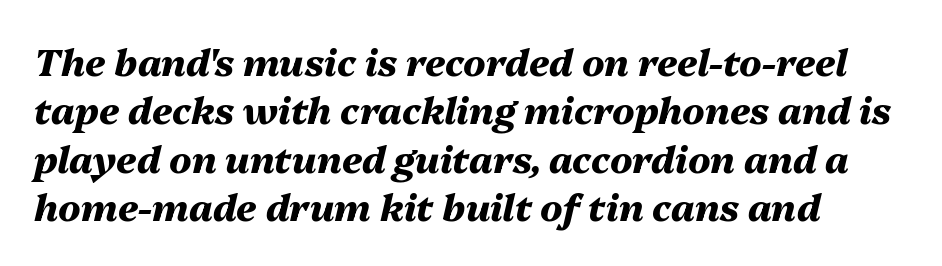
Words float on clear page, feet unadorned. Regarding leading, the lines here are spaced in the standard way. The axis of the letterforms is tilted away from vertical. The lines in this sample share a left origin and differ only in where they stop. I'd describe the lettering as bold — thick and assertive. This sample has the flowing, uneven cadence of proportional lettering.
